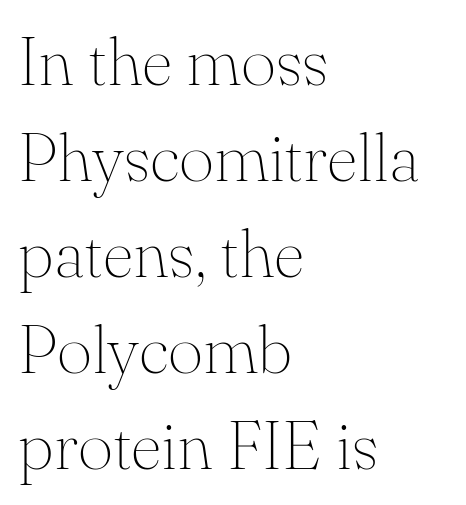
Yep, those are serifs on the letters. Unlike italic type, these characters show no tilt at all. Does the leading feel generous? No, just average. The rendering uses natural spacing where letterforms have individual widths. A typesetter would call this zero additional tracking.
